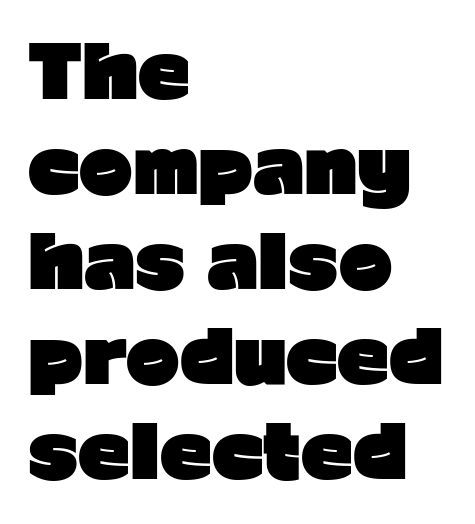
Q: Is the text bold? A: Yes.
Q: Is the text italic (slanted)? A: No, it is upright.
Q: Is the typeface a serif or a sans-serif typeface? A: Sans-serif.
Q: Is the text underlined? A: No.
Q: How is the paragraph aligned? A: Left-aligned.
Q: Is the spacing between letters normal or unusually wide? A: Normal.
Q: Is the spacing between lines tight, normal or loose? A: Normal.
Q: Width (condensed, normal, or wide)? A: Normal.
Q: Stroke contrast? A: Low.
Q: x-height? A: Medium.
Q: Monospaced? A: No.
